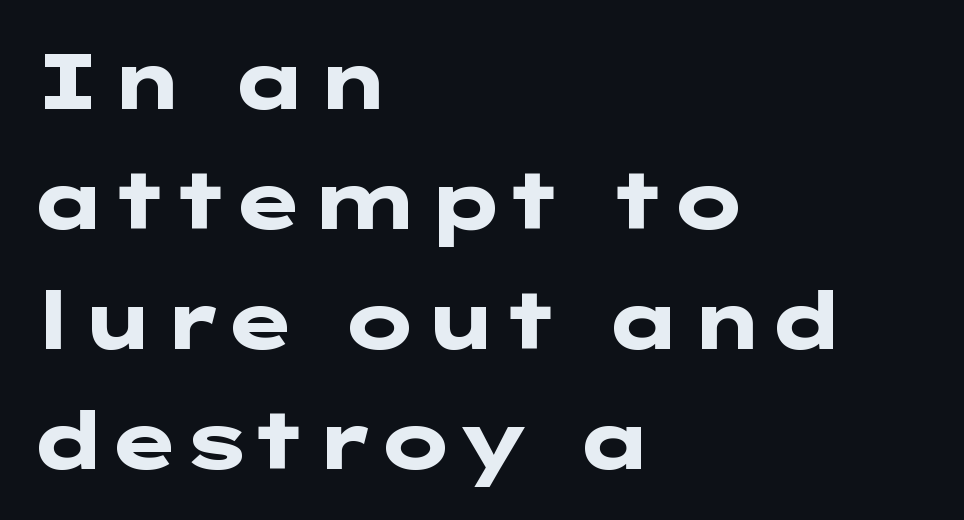
Q: Is the text bold? A: Yes.
Q: Is the text italic (slanted)? A: No, it is upright.
Q: Is the typeface a serif or a sans-serif typeface? A: Sans-serif.
Q: Is the text underlined? A: No.
Q: How is the paragraph aligned? A: Left-aligned.
Q: Is the spacing between letters normal or unusually wide? A: Normal.
Q: Is the spacing between lines tight, normal or loose? A: Normal.
Q: Width (condensed, normal, or wide)? A: Wide.
Q: Stroke contrast? A: Low.
Q: x-height? A: Medium.
